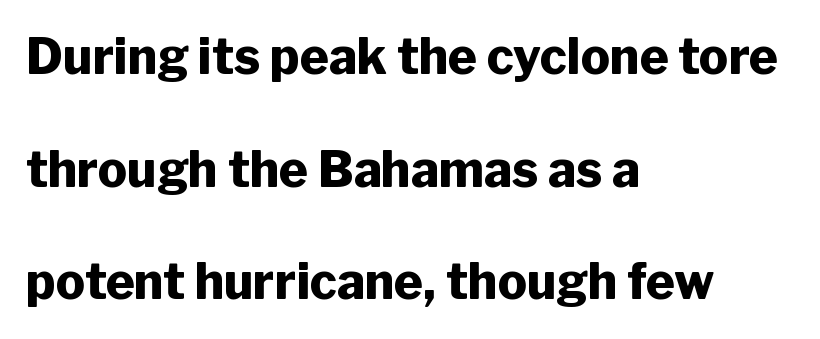
Q: Is the text bold? A: Yes.
Q: Is the text italic (slanted)? A: No, it is upright.
Q: Is the typeface a serif or a sans-serif typeface? A: Sans-serif.
Q: Is the text underlined? A: No.
Q: How is the paragraph aligned? A: Left-aligned.
Q: Is the spacing between letters normal or unusually wide? A: Normal.
Q: Is the spacing between lines tight, normal or loose? A: Loose.
Q: Width (condensed, normal, or wide)? A: Normal.
Q: Stroke contrast? A: Low.
Q: x-height? A: Medium.
Q: Monospaced? A: No.
